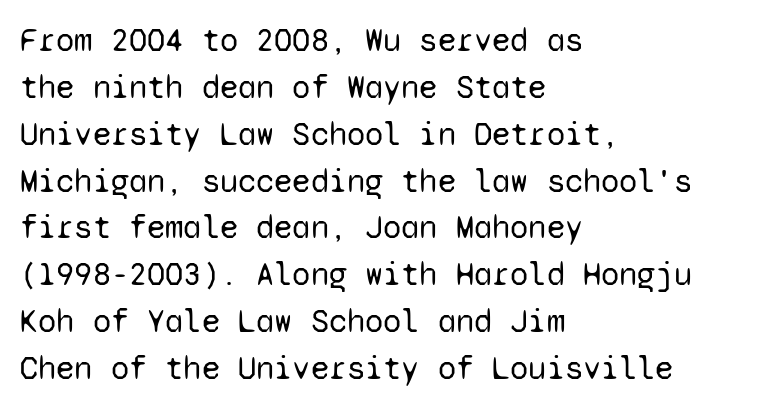
Q: Is the text bold? A: No.
Q: Is the text italic (slanted)? A: No, it is upright.
Q: Is the typeface a serif or a sans-serif typeface? A: Sans-serif.
Q: Is the text underlined? A: No.
Q: How is the paragraph aligned? A: Left-aligned.
Q: Is the spacing between letters normal or unusually wide? A: Normal.
Q: Is the spacing between lines tight, normal or loose? A: Normal.
Q: Width (condensed, normal, or wide)? A: Normal.
Q: Stroke contrast? A: Low.
Q: x-height? A: Medium.
Q: Monospaced? A: Yes.
